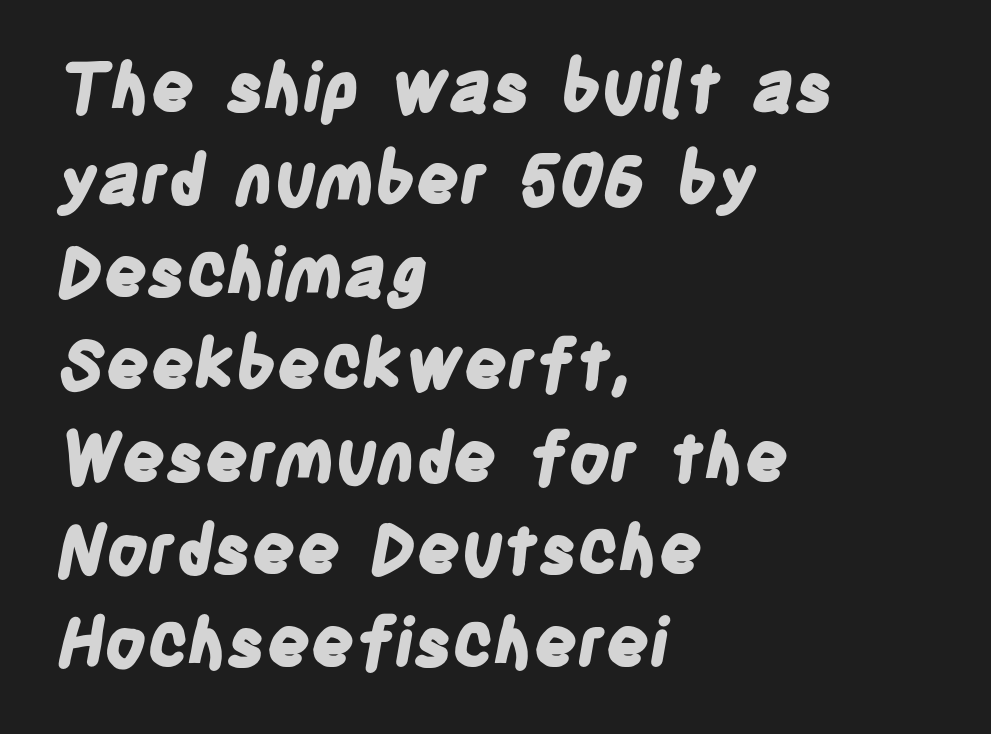
Q: Is the text bold? A: Yes.
Q: Is the typeface a serif or a sans-serif typeface? A: Sans-serif.
Q: Is the text underlined? A: No.
Q: How is the paragraph aligned? A: Left-aligned.
Q: Is the spacing between letters normal or unusually wide? A: Normal.
Q: Is the spacing between lines tight, normal or loose? A: Normal.
Q: Width (condensed, normal, or wide)? A: Condensed.
Q: Stroke contrast? A: Low.
Q: x-height? A: Large.
Q: Monospaced? A: No.
